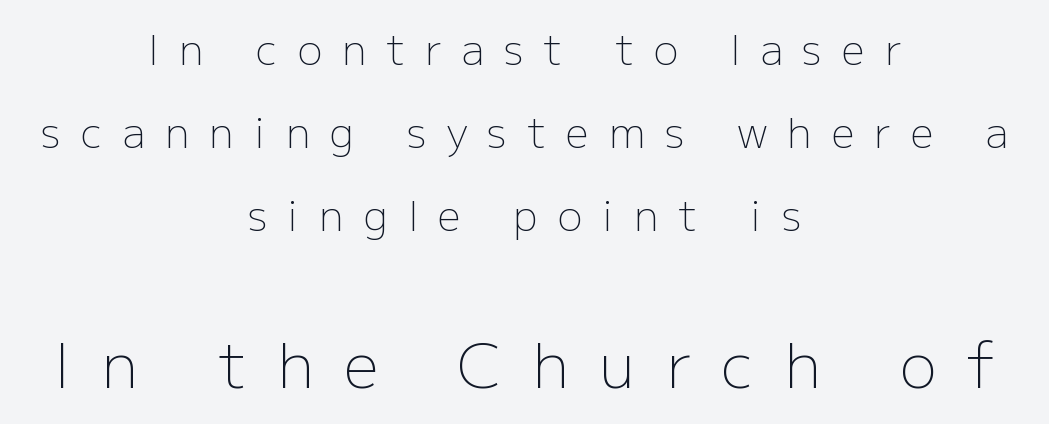
{"serif": "no", "italic": "no", "bold": "no", "weight": "light", "width": "normal", "stroke_contrast": "low", "x_height": "medium", "monospaced": "no", "underline": "no", "align": "center", "line_spacing": "loose", "line_spacing_ratio": 2.03, "letter_spacing": "wide", "letter_spacing_em": 0.49, "larger_block": "second", "size_ratio": 1.51, "glyph_px": 62}
